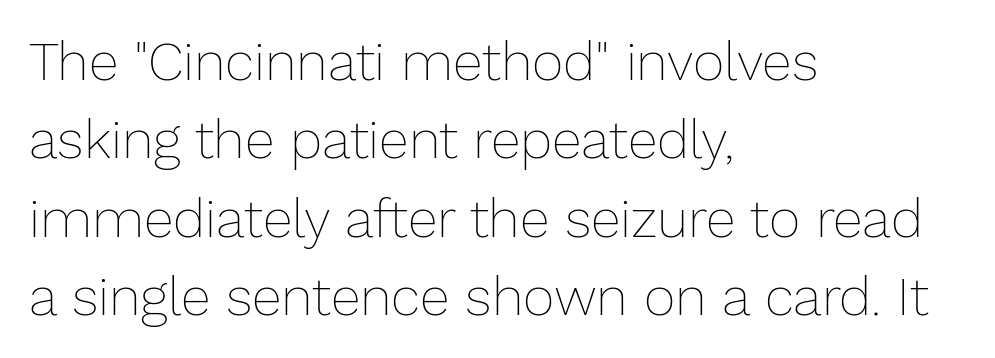
Unlike italic type, these characters show no tilt at all. These glyphs show unthickened strokes, regular width or finer. Honestly, there is no underline to notice here at all. The rendering uses a moderate line-height, typical for paragraphs. No extra tracking has been applied to these lines. Looks like regular typesetting: each glyph gets only the width it needs.
